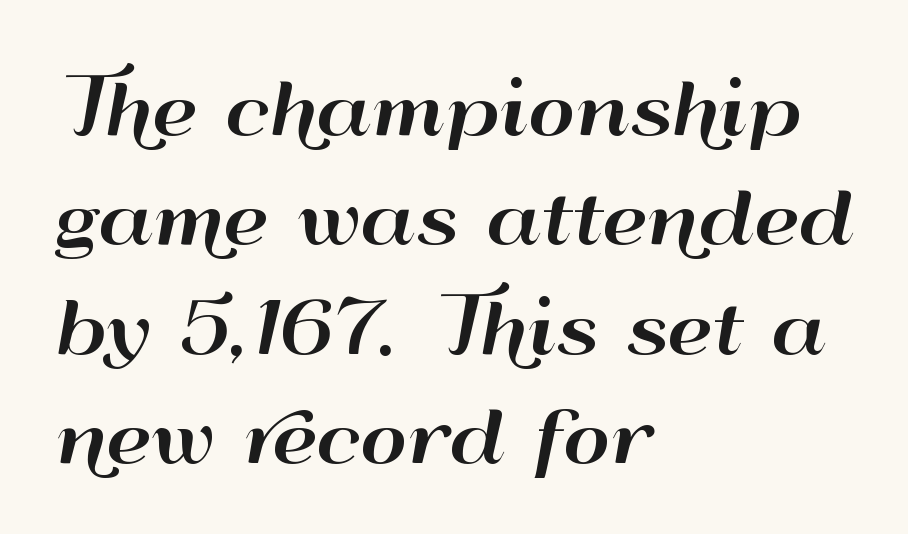
{"serif": "no", "width": "wide", "stroke_contrast": "high", "x_height": "small", "monospaced": "no", "underline": "no", "align": "left", "line_spacing": "normal", "line_spacing_ratio": 1.5, "letter_spacing": "normal", "letter_spacing_em": 0.0, "glyph_px": 73}
